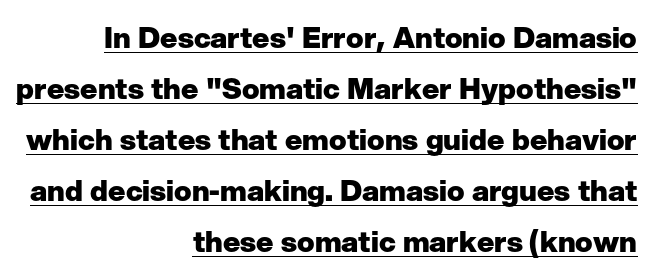
{"serif": "no", "italic": "no", "bold": "yes", "weight": "heavy", "width": "normal", "stroke_contrast": "low", "x_height": "medium", "monospaced": "no", "underline": "yes", "align": "right", "line_spacing_ratio": 1.76, "letter_spacing": "normal", "letter_spacing_em": 0.0, "glyph_px": 29}
